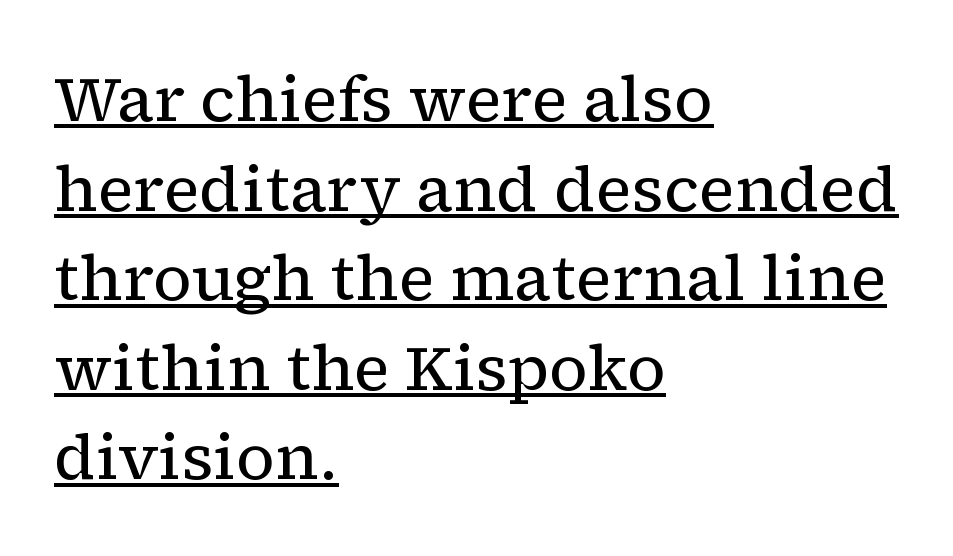
The image shows 64 px regular-weight serif type, upright; set left-aligned, normal line spacing (1.4x), normal letter spacing, underlined; low stroke contrast and a medium x-height.
